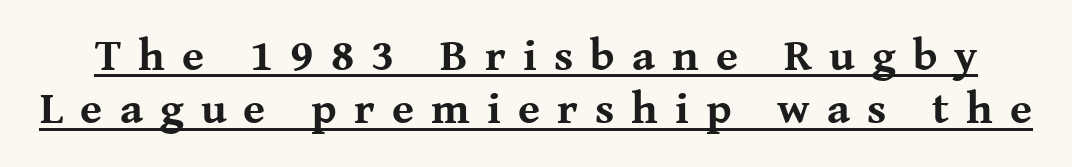
{"serif": "yes", "italic": "no", "bold": "yes", "weight": "bold", "width": "normal", "stroke_contrast": "medium", "x_height": "medium", "monospaced": "no", "underline": "yes", "line_spacing_ratio": 1.18, "letter_spacing": "wide", "letter_spacing_em": 0.38, "glyph_px": 45}
